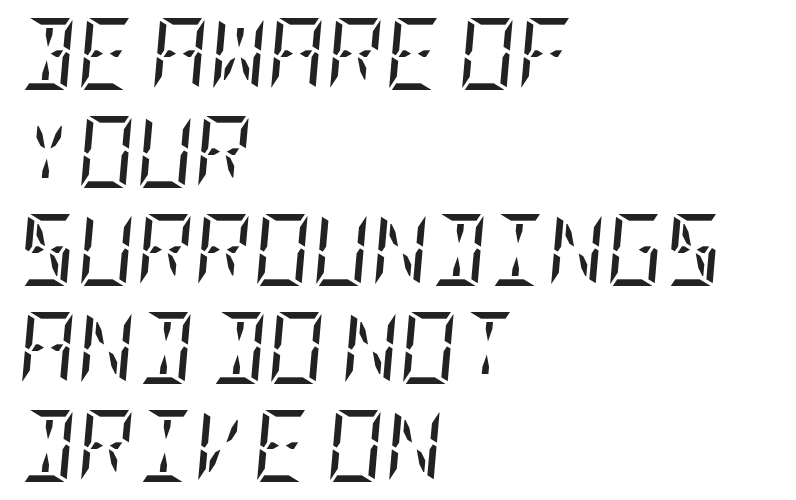
The image shows 72 px regular-weight, condensed serif type, italic (leaning right); set left-aligned, normal line spacing (1.36x), normal letter spacing, not underlined; low stroke contrast and a large x-height.
